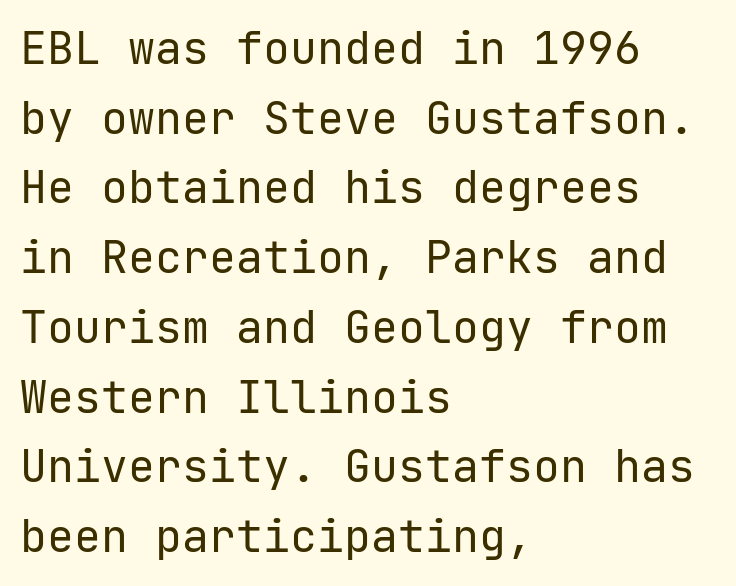
Q: Is the text bold? A: No.
Q: Is the text italic (slanted)? A: No, it is upright.
Q: Is the typeface a serif or a sans-serif typeface? A: Sans-serif.
Q: Is the text underlined? A: No.
Q: How is the paragraph aligned? A: Left-aligned.
Q: Is the spacing between letters normal or unusually wide? A: Normal.
Q: Is the spacing between lines tight, normal or loose? A: Normal.
Q: Width (condensed, normal, or wide)? A: Normal.
Q: Stroke contrast? A: Low.
Q: x-height? A: Medium.
Q: Monospaced? A: Yes.
